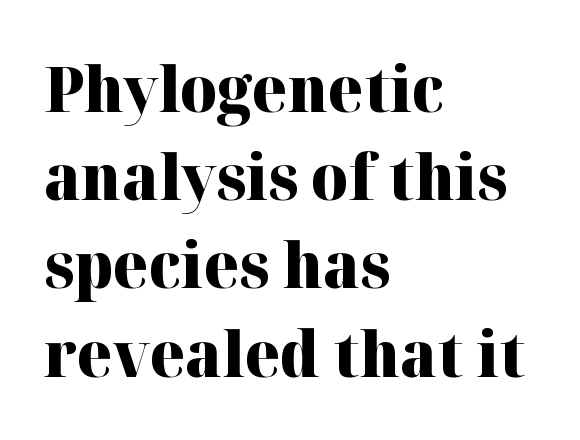
Does the copy run flush right? No — it runs flush left. Little horizontal feet cap the strokes, marking this as serif type. Summary of weight: heavy, a full bold. A bare baseline throughout the passage. Students, note that the glyphs here touch the page at normal intervals. Proportional: the letters do not fall into vertical columns.
